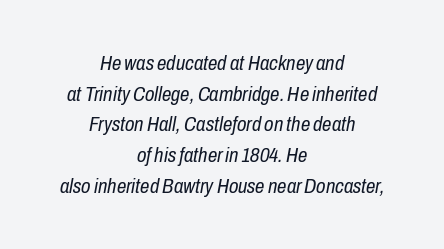
The face looks like a standard text weight, possibly lighter. Regular leading. Yep, that's italic — everything's leaning. Look at the tracking — it's just the regular setting, nothing added.
